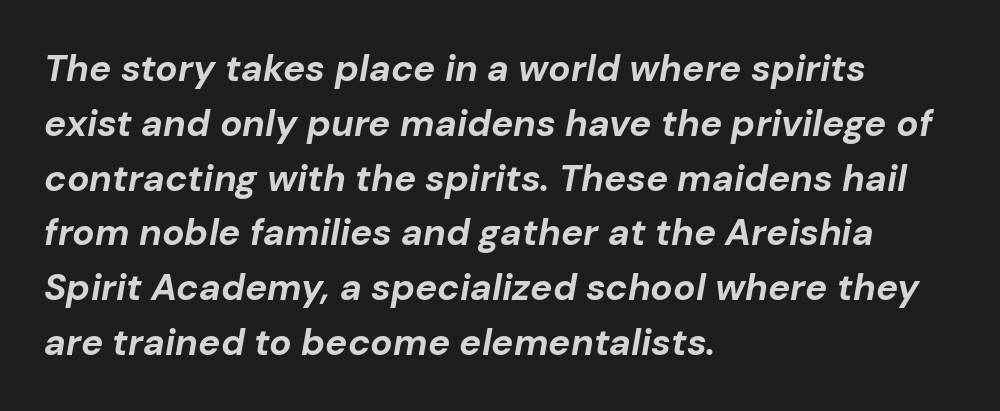
The image shows 37 px bold type, italic (leaning right); set left-aligned, normal line spacing (1.48x), normal letter spacing, not underlined; low stroke contrast and a medium x-height.
